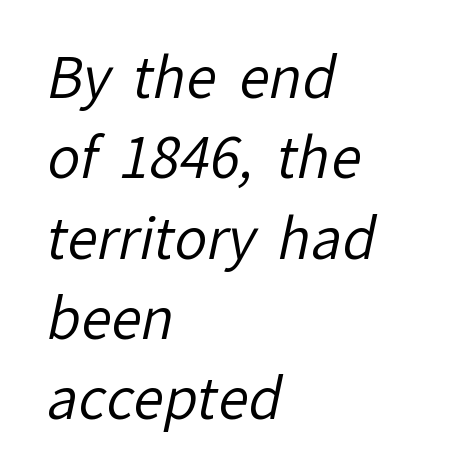
The face used here is rendered with its standard letterfit. These lines are composed in type without serifs. These lines are set flush left with a ragged right edge. On a weight scale, this lands at 450 or below. The passage shown is typed in a proportional face where columns would drift. Words float on clear page, feet unadorned.
